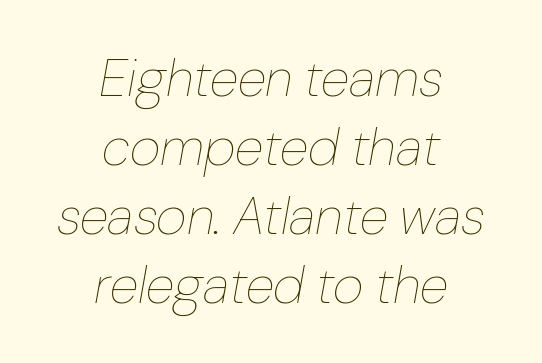
Q: Is the text bold? A: No.
Q: Is the text italic (slanted)? A: Yes, it leans right by about 10 degrees.
Q: Is the text underlined? A: No.
Q: How is the paragraph aligned? A: Centered.
Q: Is the spacing between letters normal or unusually wide? A: Normal.
Q: Is the spacing between lines tight, normal or loose? A: Normal.
Q: Width (condensed, normal, or wide)? A: Normal.
Q: Stroke contrast? A: Low.
Q: x-height? A: Medium.
Q: Monospaced? A: No.
